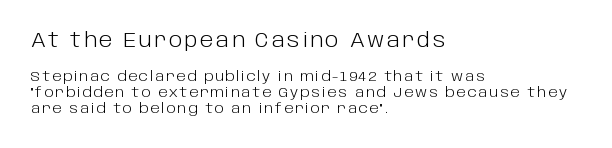
The image shows 20 px text type, upright; set left-aligned, tight line spacing (1.12x), not underlined; the first (top) block is 1.43x larger.
